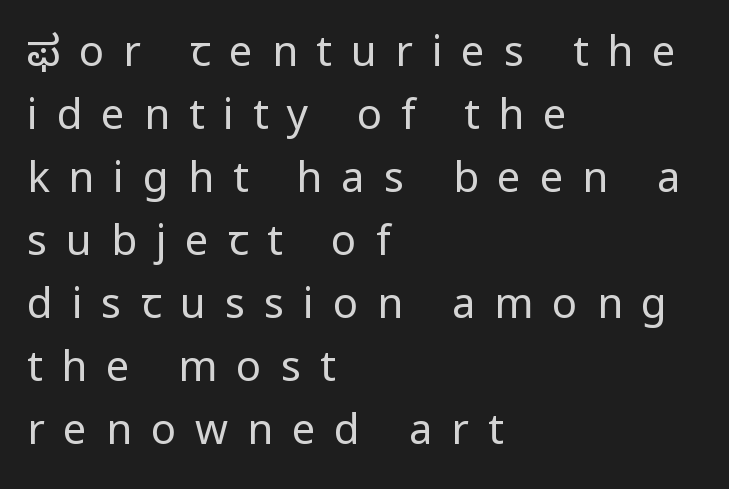
Q: Is the text bold? A: No.
Q: Is the text italic (slanted)? A: No, it is upright.
Q: Is the typeface a serif or a sans-serif typeface? A: Sans-serif.
Q: Is the text underlined? A: No.
Q: How is the paragraph aligned? A: Left-aligned.
Q: Is the spacing between letters normal or unusually wide? A: Unusually wide.
Q: Is the spacing between lines tight, normal or loose? A: Normal.
Q: Width (condensed, normal, or wide)? A: Normal.
Q: Stroke contrast? A: Low.
Q: x-height? A: Medium.
Q: Monospaced? A: No.
